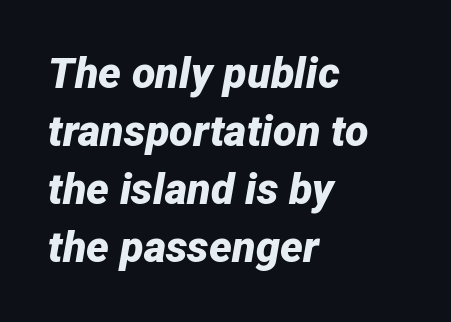
This rendering features lettering with no underline. Vertical spacing — default. The font's italic variant was chosen for this text. Honestly, the letter spacing is just normal — you wouldn't notice it. A typesetter would call this proportional, since set widths differ per character. Thick stems and heavy bowls — unmistakably bold.
